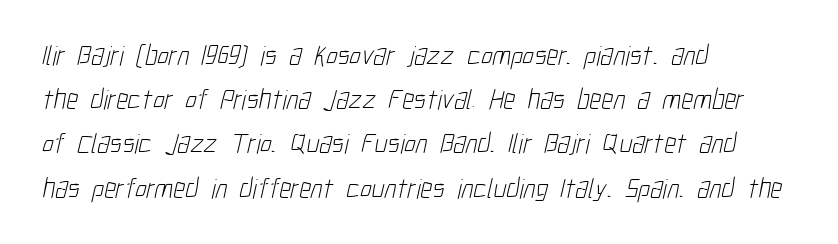
The image shows 28 px light, condensed sans-serif type; set left-aligned, normal line spacing (1.58x), normal letter spacing, not underlined; low stroke contrast and a medium x-height.
